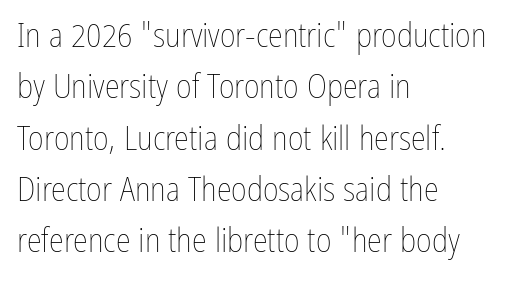
Q: Is the text bold? A: No.
Q: Is the text italic (slanted)? A: No, it is upright.
Q: Is the text underlined? A: No.
Q: How is the paragraph aligned? A: Left-aligned.
Q: Is the spacing between letters normal or unusually wide? A: Normal.
Q: Is the spacing between lines tight, normal or loose? A: Normal.
Q: Width (condensed, normal, or wide)? A: Condensed.
Q: Stroke contrast? A: Low.
Q: x-height? A: Medium.
Q: Monospaced? A: No.
